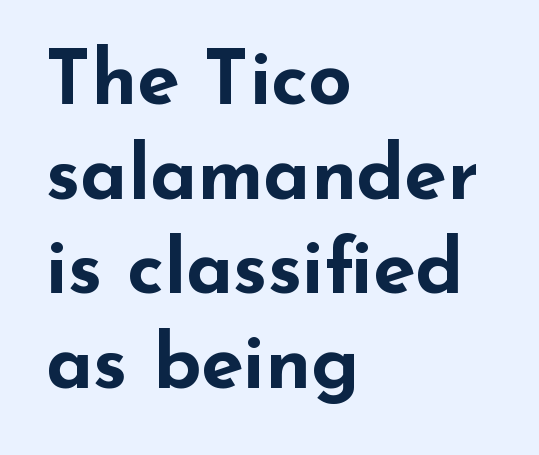
{"serif": "no", "italic": "no", "bold": "yes", "weight": "bold", "width": "wide", "stroke_contrast": "low", "x_height": "small", "monospaced": "no", "underline": "no", "align": "left", "line_spacing_ratio": 1.23, "letter_spacing": "normal", "letter_spacing_em": 0.0, "glyph_px": 77}
